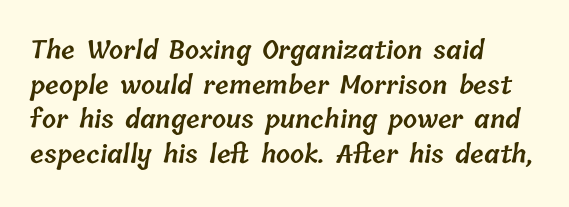
Only glyphs here, with clear space below each row. Each line starts at the same left margin while the right side varies. Characters follow at the spacing the type designer built in. The typesetting leans somewhat heavy: a semibold. These lines sit exactly where default settings would place them.
